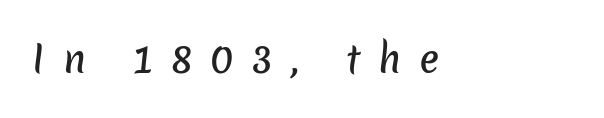
Q: Is the typeface a serif or a sans-serif typeface? A: Sans-serif.
Q: Is the text underlined? A: No.
Q: Is the spacing between letters normal or unusually wide? A: Unusually wide.
Q: Width (condensed, normal, or wide)? A: Normal.
Q: Stroke contrast? A: Low.
Q: x-height? A: Medium.
Q: Monospaced? A: No.
